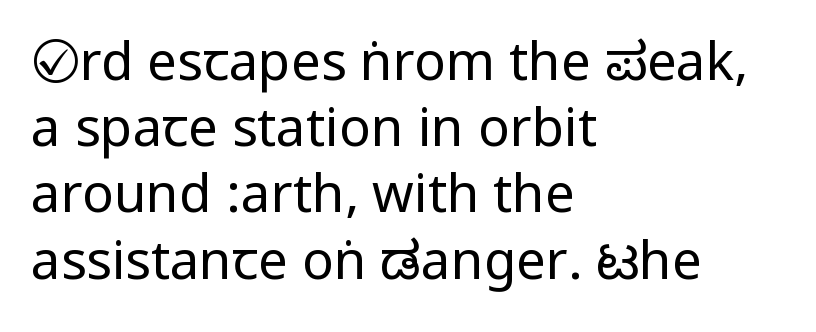
{"serif": "no", "italic": "no", "bold": "no", "weight": "regular", "width": "condensed", "stroke_contrast": "low", "underline": "no", "align": "left", "line_spacing": "normal", "line_spacing_ratio": 1.25, "letter_spacing": "normal", "letter_spacing_em": 0.0, "glyph_px": 53}
